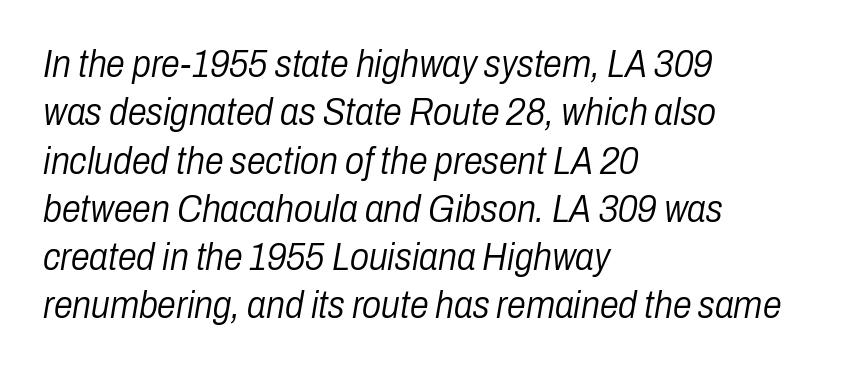
Q: Is the text bold? A: No.
Q: Is the text italic (slanted)? A: Yes, it leans right by about 10 degrees.
Q: Is the text underlined? A: No.
Q: How is the paragraph aligned? A: Left-aligned.
Q: Is the spacing between letters normal or unusually wide? A: Normal.
Q: Is the spacing between lines tight, normal or loose? A: Normal.
Q: Width (condensed, normal, or wide)? A: Condensed.
Q: Stroke contrast? A: Low.
Q: x-height? A: Medium.
Q: Monospaced? A: No.
